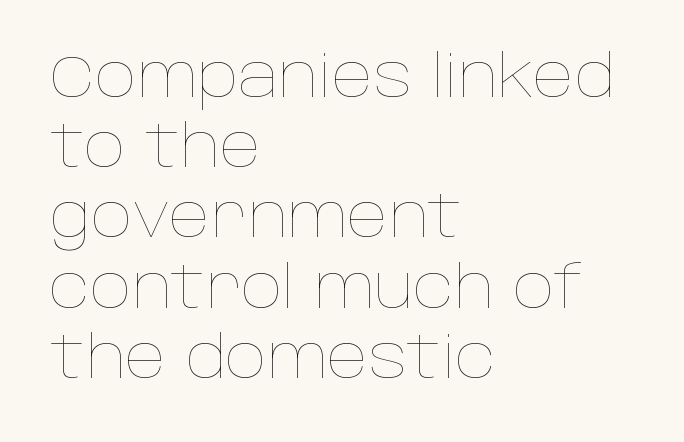
The rendering keeps characters at their native spacing. A roman cut, with each character standing at attention. Here the designer chose a conventional face with non-uniform glyph widths. Underline: absent. Summary of weight: not heavy and not bold.
